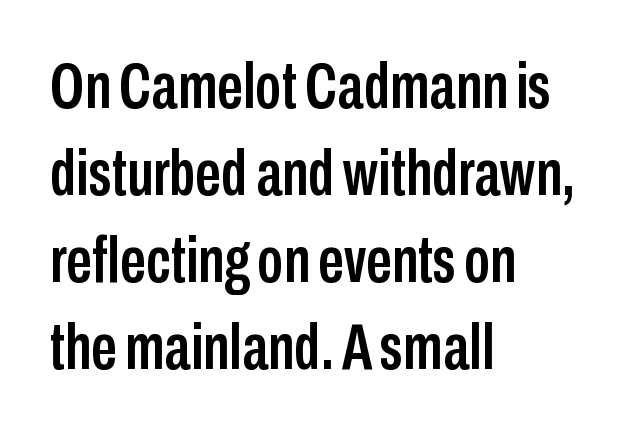
Q: Is the text italic (slanted)? A: No, it is upright.
Q: Is the typeface a serif or a sans-serif typeface? A: Sans-serif.
Q: Is the text underlined? A: No.
Q: How is the paragraph aligned? A: Left-aligned.
Q: Is the spacing between letters normal or unusually wide? A: Normal.
Q: Is the spacing between lines tight, normal or loose? A: Normal.
Q: Width (condensed, normal, or wide)? A: Condensed.
Q: Stroke contrast? A: Low.
Q: x-height? A: Medium.
Q: Monospaced? A: No.
